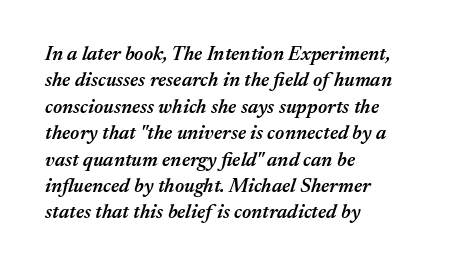
{"italic": "yes", "lean": "right", "slant_degrees": 17, "bold": "semi", "underline": "no", "align": "left", "line_spacing": "normal", "line_spacing_ratio": 1.32, "letter_spacing": "normal", "letter_spacing_em": 0.0, "glyph_px": 20}
